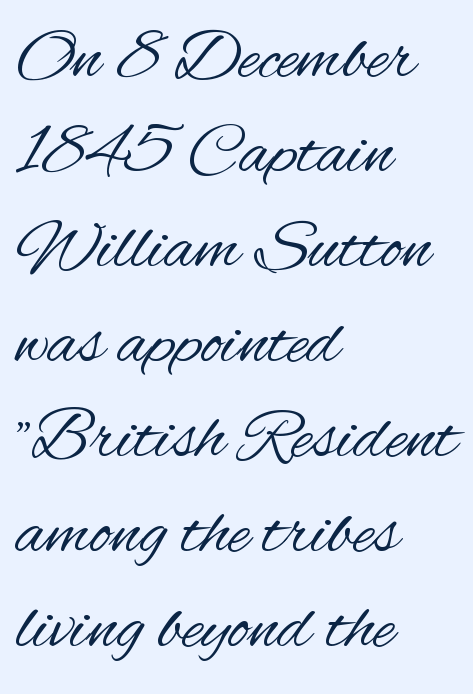
Q: Is the text bold? A: No.
Q: Is the text italic (slanted)? A: Yes.
Q: Is the typeface a serif or a sans-serif typeface? A: Sans-serif.
Q: Is the text underlined? A: No.
Q: How is the paragraph aligned? A: Left-aligned.
Q: Is the spacing between letters normal or unusually wide? A: Normal.
Q: Is the spacing between lines tight, normal or loose? A: Normal.
Q: Width (condensed, normal, or wide)? A: Condensed.
Q: Stroke contrast? A: Medium.
Q: x-height? A: Small.
Q: Monospaced? A: No.
